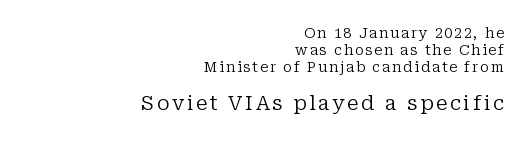
Q: Is the text bold? A: No.
Q: Is the text italic (slanted)? A: No, it is upright.
Q: Is the text underlined? A: No.
Q: How is the paragraph aligned? A: Right-aligned.
Q: Which block of text is set in a larger size, the first (top) or the second (bottom)? A: The second (bottom) one.
